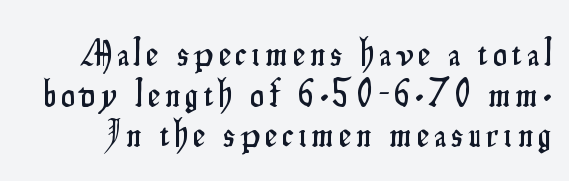
The image shows 38 px condensed sans-serif type, upright; set tight line spacing (1.07x), not underlined; low stroke contrast and a small x-height.
